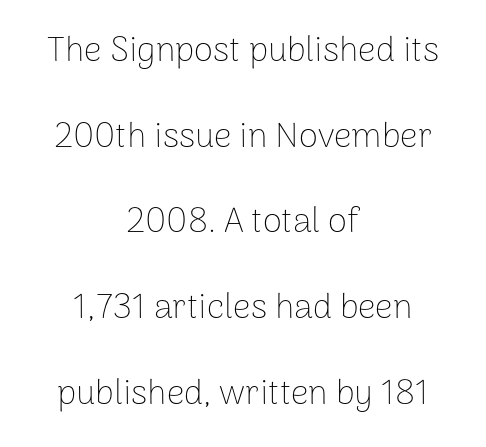
Regarding leading, the lines here are spaced well apart. Proportional: the letters do not fall into vertical columns. Ink coverage per letter is moderate at most. The space directly below the letters is spotless. Does the copy run flush right? No — it is centered line by line. Ascenders rise straight up at ninety degrees.
